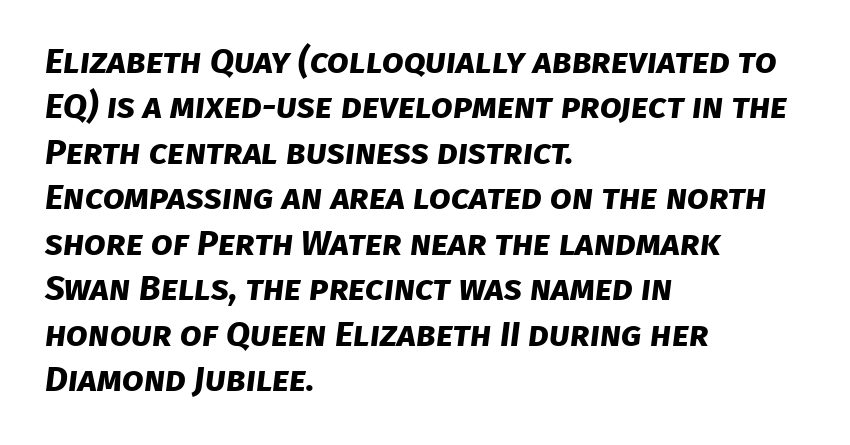
The image shows 35 px bold sans-serif type; set left-aligned, normal line spacing (1.3x), normal letter spacing, not underlined; low stroke contrast and a large x-height.
